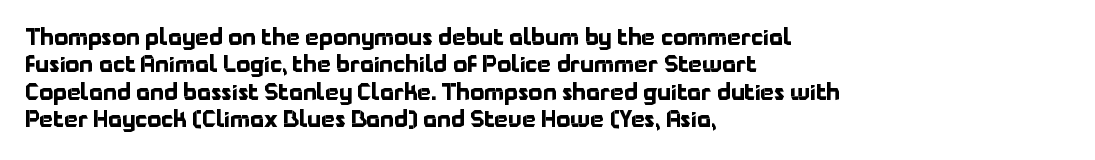
The image shows 22 px bold type, upright; set left-aligned, normal line spacing (1.25x), normal letter spacing, not underlined.
